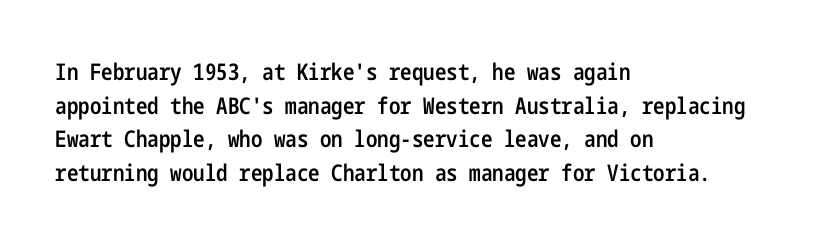
{"italic": "no", "bold": "semi", "underline": "no", "align": "left", "line_spacing": "normal", "line_spacing_ratio": 1.46, "letter_spacing": "normal", "letter_spacing_em": 0.0, "glyph_px": 23}
